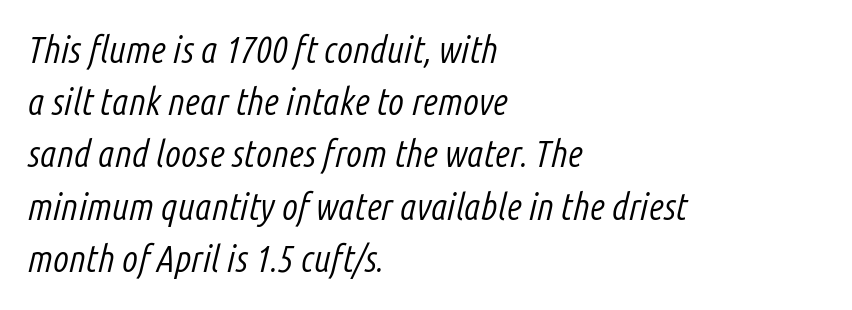
The face used here is rendered with its standard letterfit. These lines are set flush left with a ragged right edge. The typeface has the unassuming heft of standard copy or less. Spacing verdict: proportional, widths tailored to each character. This sample uses an oblique cut, with every glyph tilted off the vertical.
